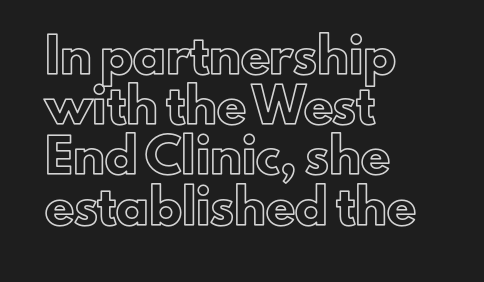
Caption: standard tracking, unaltered. Posture: upright roman. Rule under the text: the space is simply empty. The passage shown is typed in a proportional face where columns would drift. Alignment: flush left. A typesetter would call this leading conventional body-copy spacing.
